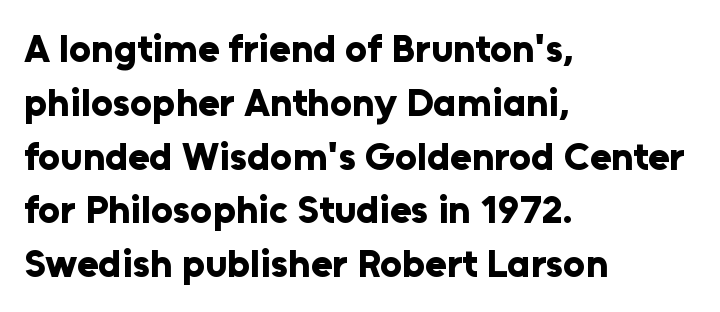
The image shows 39 px bold sans-serif type, upright; set left-aligned, normal line spacing (1.38x), normal letter spacing, not underlined; low stroke contrast and a medium x-height.
